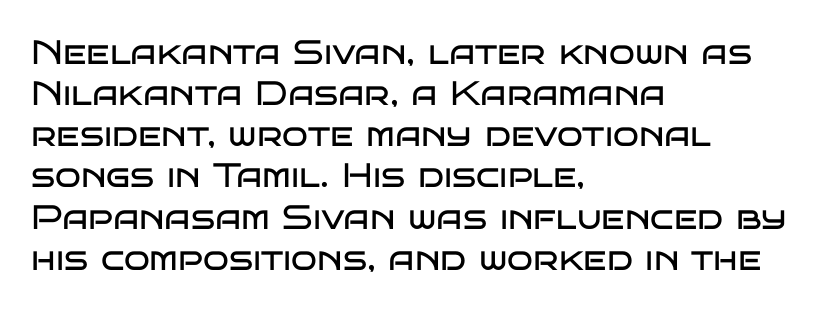
{"serif": "no", "italic": "no", "bold": "no", "weight": "regular", "width": "wide", "stroke_contrast": "low", "x_height": "large", "monospaced": "no", "underline": "no", "align": "left", "line_spacing_ratio": 1.21, "letter_spacing": "normal", "letter_spacing_em": 0.0, "glyph_px": 34}
